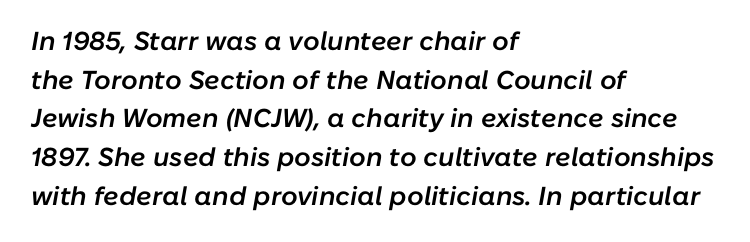
Typeset ragged right — the left edge is the straight one. The rows are spaced the way most documents space them. Here the glyphs are tracked normally, forming tight word shapes. No word sits above an underline.
